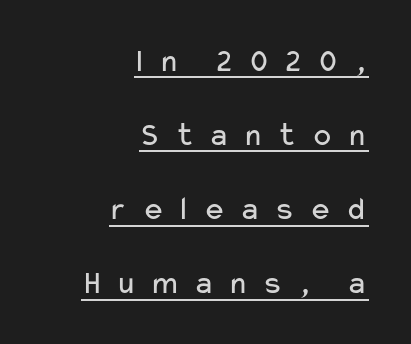
Q: Is the text bold? A: No.
Q: Is the text italic (slanted)? A: No, it is upright.
Q: Is the typeface a serif or a sans-serif typeface? A: Sans-serif.
Q: Is the text underlined? A: Yes.
Q: How is the paragraph aligned? A: Right-aligned.
Q: Is the spacing between letters normal or unusually wide? A: Unusually wide.
Q: Is the spacing between lines tight, normal or loose? A: Loose.
Q: Width (condensed, normal, or wide)? A: Wide.
Q: Stroke contrast? A: Low.
Q: x-height? A: Medium.
Q: Monospaced? A: No.
